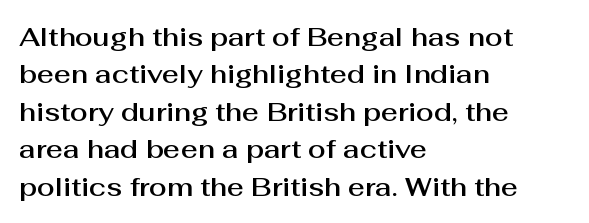
A typesetter would call this zero additional tracking. The string is rendered with underlining switched off. Reading down the block, your eye returns to a fixed left position each line. The lines sit at an ordinary, default distance from one another.
